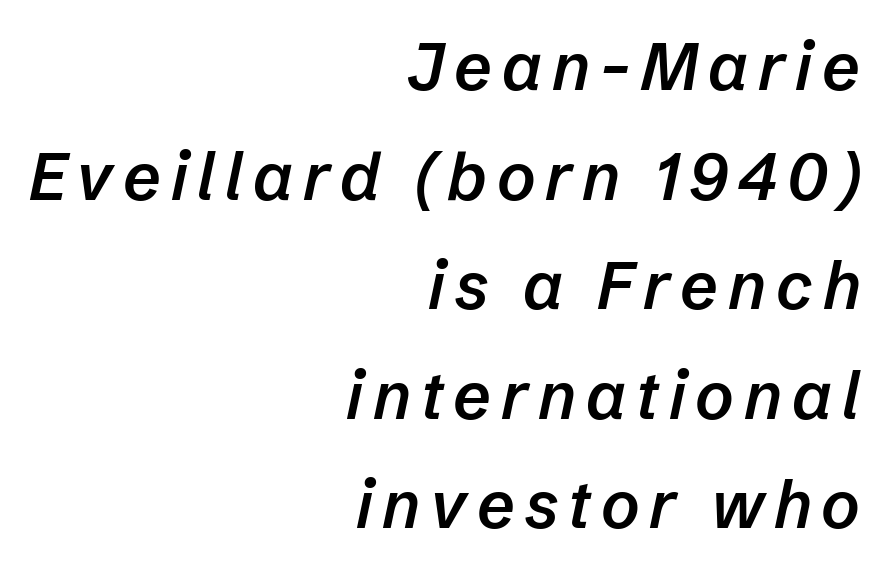
{"italic": "yes", "lean": "right", "slant_degrees": 12, "bold": "semi", "weight": "semibold", "width": "normal", "stroke_contrast": "low", "x_height": "medium", "monospaced": "no", "underline": "no", "align": "right", "line_spacing": "normal", "line_spacing_ratio": 1.66, "glyph_px": 66}
